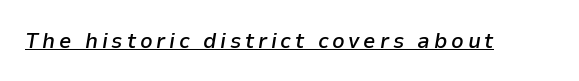
{"italic": "yes", "lean": "right", "slant_degrees": 9, "bold": "semi", "underline": "yes", "glyph_px": 22}
